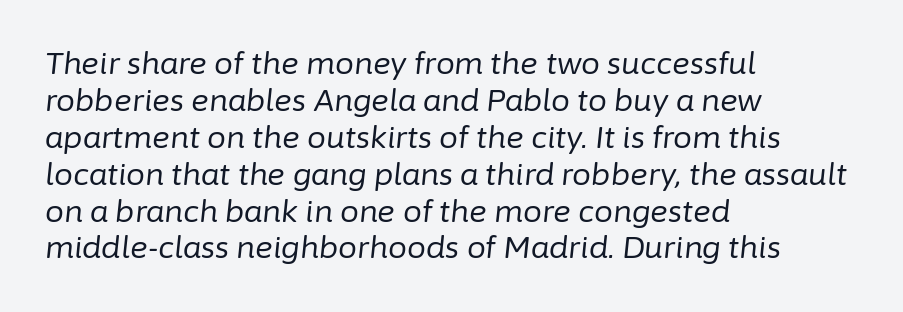
The gap between lines stays unmarked. Stroke thickness stays within the range of a standard reading face or lighter. Line starts are locked; line ends wander. The letterforms sit shoulder to shoulder at normal distance. The letters advance in unequal steps, a hallmark of proportional type.
